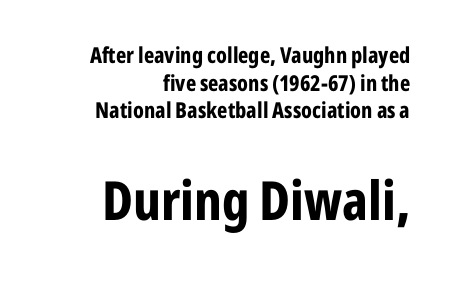
Q: Is the text bold? A: Yes.
Q: Is the text italic (slanted)? A: No, it is upright.
Q: Is the typeface a serif or a sans-serif typeface? A: Sans-serif.
Q: Is the text underlined? A: No.
Q: How is the paragraph aligned? A: Right-aligned.
Q: Is the spacing between letters normal or unusually wide? A: Normal.
Q: Is the spacing between lines tight, normal or loose? A: Normal.
Q: Which block of text is set in a larger size, the first (top) or the second (bottom)? A: The second (bottom) one.
Q: Width (condensed, normal, or wide)? A: Condensed.
Q: Stroke contrast? A: Low.
Q: x-height? A: Medium.
Q: Monospaced? A: No.
